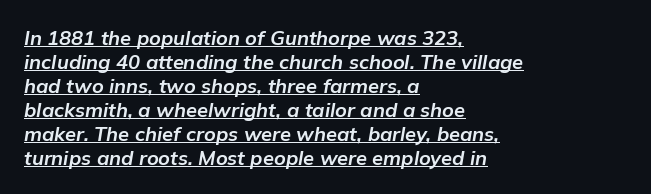
{"italic": "yes", "lean": "right", "slant_degrees": 9, "bold": "yes", "underline": "yes", "align": "left", "line_spacing_ratio": 1.2, "letter_spacing": "normal", "letter_spacing_em": 0.0, "glyph_px": 20}
